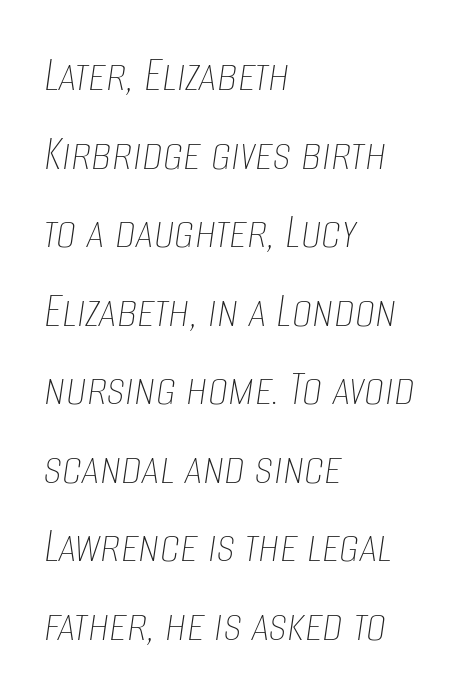
The image shows 51 px thin, condensed type, italic (leaning right); set left-aligned, normal line spacing (1.54x), normal letter spacing, not underlined; low stroke contrast and a large x-height.
